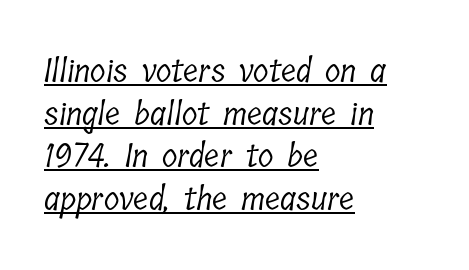
The image shows 32 px light, condensed serif type; set left-aligned, normal line spacing (1.33x), normal letter spacing, underlined; low stroke contrast and a medium x-height.
